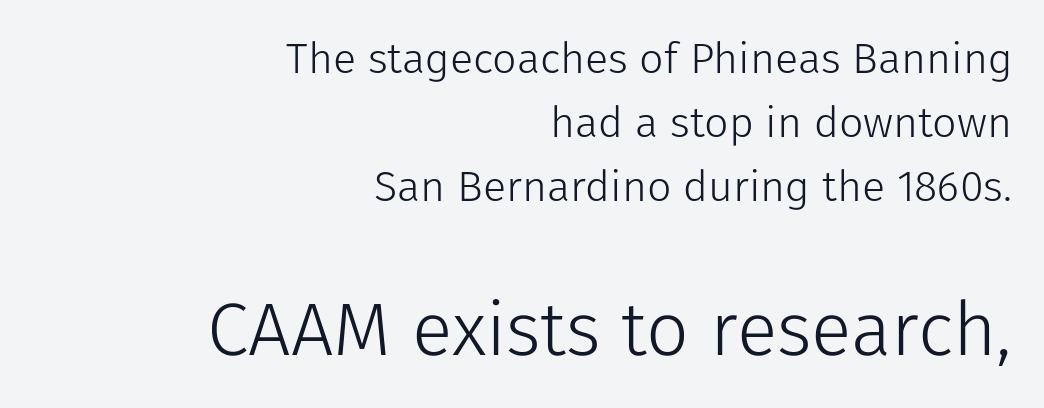
Q: Is the text bold? A: No.
Q: Is the text italic (slanted)? A: No, it is upright.
Q: Is the typeface a serif or a sans-serif typeface? A: Sans-serif.
Q: Is the text underlined? A: No.
Q: How is the paragraph aligned? A: Right-aligned.
Q: Is the spacing between letters normal or unusually wide? A: Normal.
Q: Is the spacing between lines tight, normal or loose? A: Normal.
Q: Which block of text is set in a larger size, the first (top) or the second (bottom)? A: The second (bottom) one.
Q: Width (condensed, normal, or wide)? A: Normal.
Q: Stroke contrast? A: Low.
Q: x-height? A: Medium.
Q: Monospaced? A: No.
